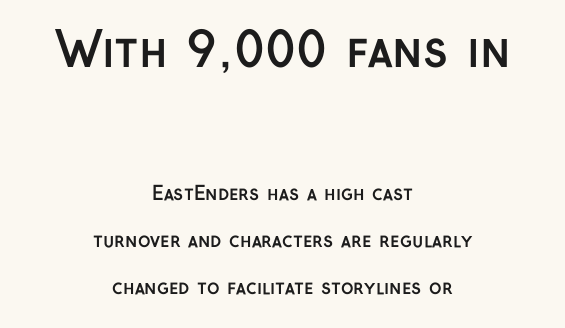
{"serif": "no", "italic": "no", "bold": "yes", "weight": "semibold", "width": "normal", "stroke_contrast": "low", "x_height": "medium", "monospaced": "no", "underline": "no", "align": "center", "line_spacing": "loose", "line_spacing_ratio": 2.49, "letter_spacing": "normal", "letter_spacing_em": 0.0, "larger_block": "first", "size_ratio": 2.47, "glyph_px": 47}
